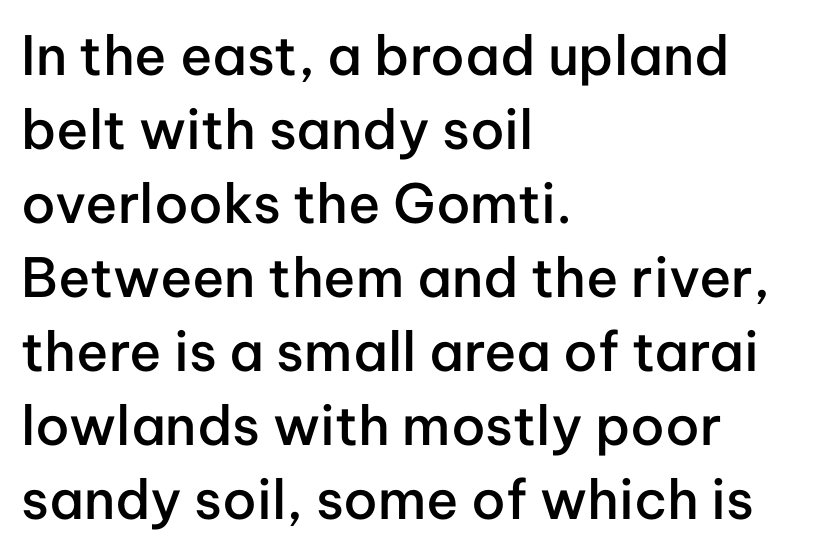
The image shows 54 px semibold sans-serif type, upright; set left-aligned, normal line spacing (1.37x), normal letter spacing, not underlined; low stroke contrast and a medium x-height.
